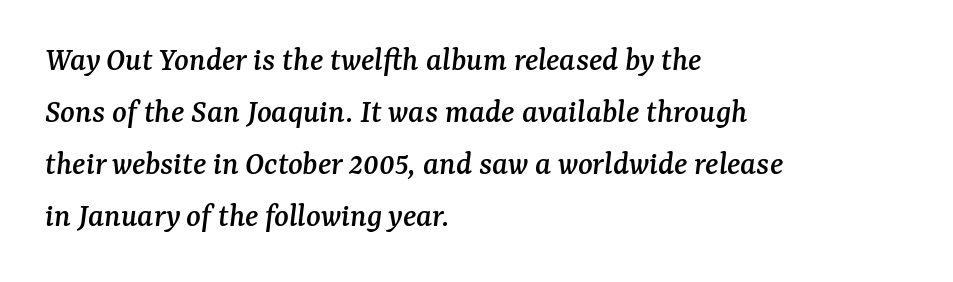
The type family on display is of the serif kind. Here the designer chose a conventional face with non-uniform glyph widths. When letters slant like this, we call the style italic. Regarding leading, the lines here are spaced in the standard way.
